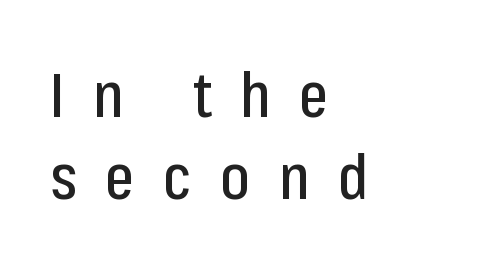
{"serif": "no", "italic": "no", "width": "condensed", "stroke_contrast": "low", "x_height": "medium", "monospaced": "no", "underline": "no", "align": "left", "line_spacing": "normal", "line_spacing_ratio": 1.32, "letter_spacing": "wide", "letter_spacing_em": 0.46, "glyph_px": 62}
